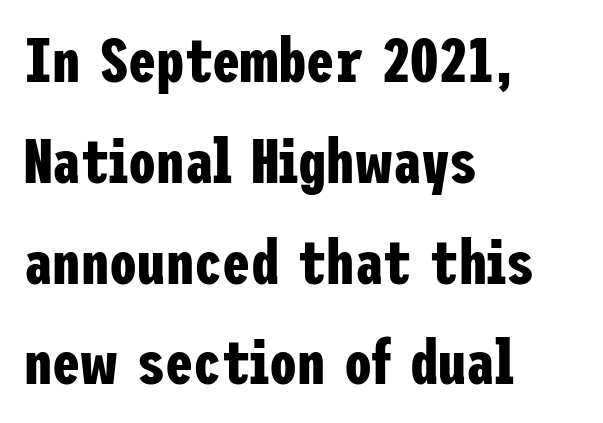
{"serif": "no", "italic": "no", "bold": "yes", "weight": "bold", "width": "condensed", "stroke_contrast": "low", "x_height": "medium", "underline": "no", "align": "left", "line_spacing": "normal", "line_spacing_ratio": 1.6, "letter_spacing": "normal", "letter_spacing_em": 0.0, "glyph_px": 63}
